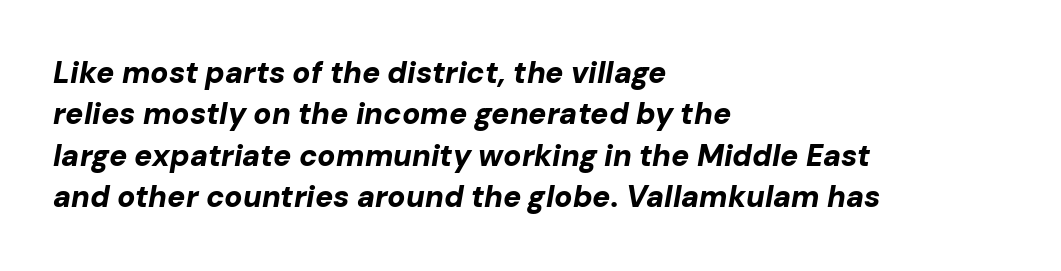
The image shows 30 px bold type, italic (leaning right); set left-aligned, normal line spacing (1.38x), normal letter spacing, not underlined; low stroke contrast and a medium x-height.
